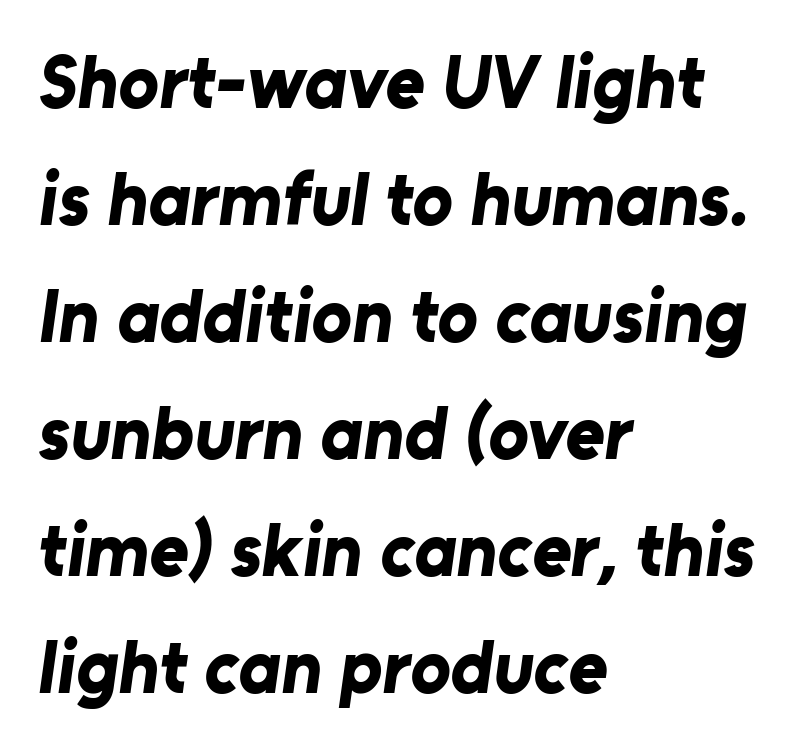
{"serif": "no", "bold": "yes", "weight": "bold", "width": "normal", "stroke_contrast": "low", "x_height": "medium", "monospaced": "no", "underline": "no", "align": "left", "line_spacing": "normal", "line_spacing_ratio": 1.56, "letter_spacing": "normal", "letter_spacing_em": 0.0, "glyph_px": 75}
